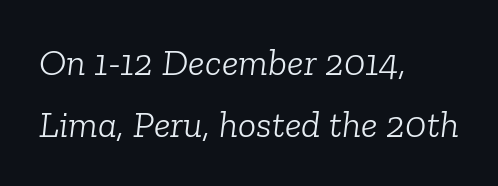
Students, note that the glyphs here touch the page at normal intervals. Varying glyph widths throughout — classic text-font behaviour. The glyphs in this specimen are seriffed. This sample keeps an unexceptional amount of space between lines.
